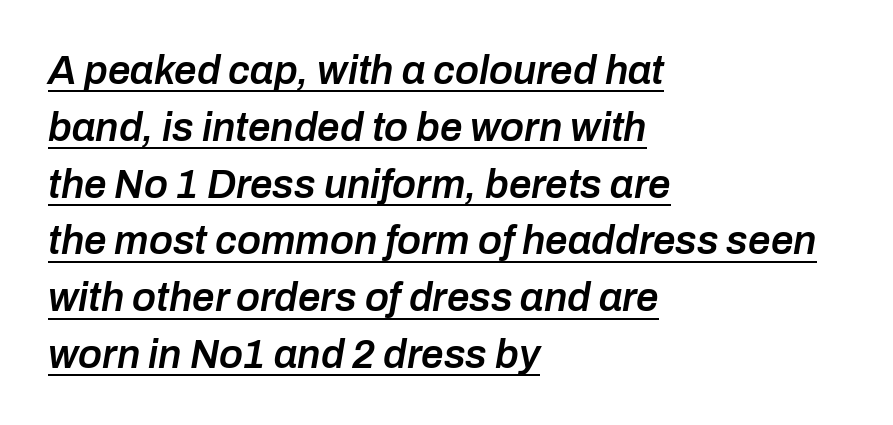
Q: Is the text bold? A: Semi-bold.
Q: Is the text italic (slanted)? A: Yes, it leans right by about 10 degrees.
Q: Is the text underlined? A: Yes.
Q: How is the paragraph aligned? A: Left-aligned.
Q: Is the spacing between letters normal or unusually wide? A: Normal.
Q: Is the spacing between lines tight, normal or loose? A: Normal.
Q: Width (condensed, normal, or wide)? A: Normal.
Q: Stroke contrast? A: Low.
Q: x-height? A: Medium.
Q: Monospaced? A: No.
